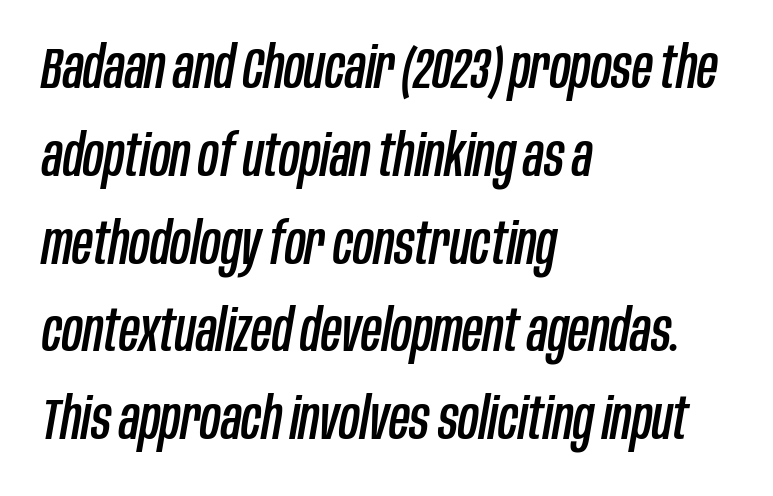
Q: Is the text italic (slanted)? A: Yes, it leans right by about 10 degrees.
Q: Is the text underlined? A: No.
Q: How is the paragraph aligned? A: Left-aligned.
Q: Is the spacing between letters normal or unusually wide? A: Normal.
Q: Is the spacing between lines tight, normal or loose? A: Normal.
Q: Width (condensed, normal, or wide)? A: Condensed.
Q: Stroke contrast? A: Low.
Q: x-height? A: Large.
Q: Monospaced? A: No.
